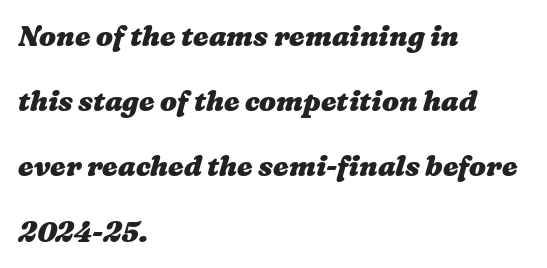
Q: Is the text bold? A: Yes.
Q: Is the text underlined? A: No.
Q: How is the paragraph aligned? A: Left-aligned.
Q: Is the spacing between letters normal or unusually wide? A: Normal.
Q: Is the spacing between lines tight, normal or loose? A: Loose.
Q: Width (condensed, normal, or wide)? A: Wide.
Q: Stroke contrast? A: Medium.
Q: x-height? A: Medium.
Q: Monospaced? A: No.
